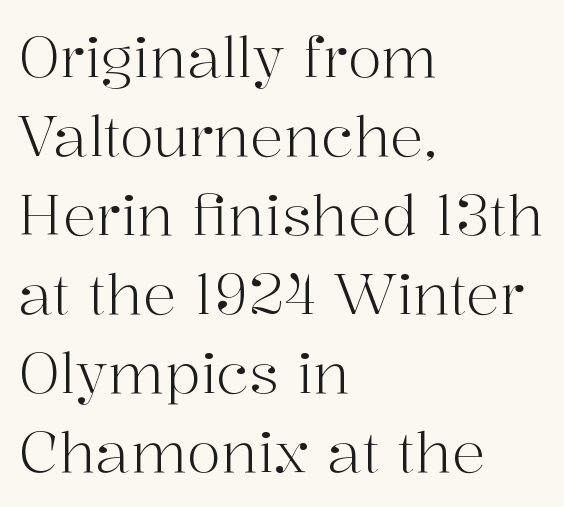
Does the leading feel generous? No, just average. Is the type heavy? It reads as light-to-regular instead. Nobody touched the tracking dial on this one. Every stem runs plumb, perpendicular to the baseline. Letterform terminals end in serifs throughout the passage.
